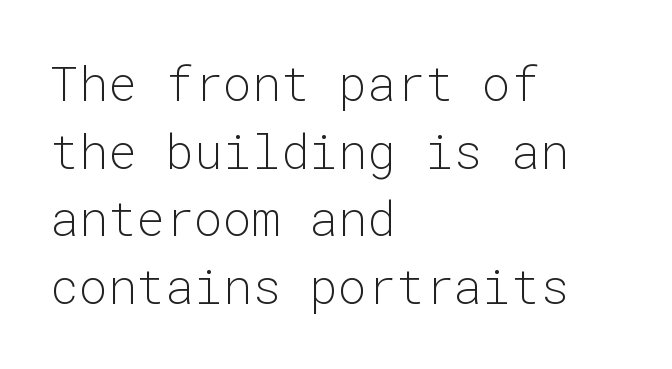
{"serif": "no", "italic": "no", "bold": "no", "weight": "light", "width": "normal", "stroke_contrast": "low", "x_height": "medium", "monospaced": "yes", "underline": "no", "align": "left", "line_spacing": "normal", "line_spacing_ratio": 1.41, "letter_spacing": "normal", "letter_spacing_em": 0.0, "glyph_px": 48}
